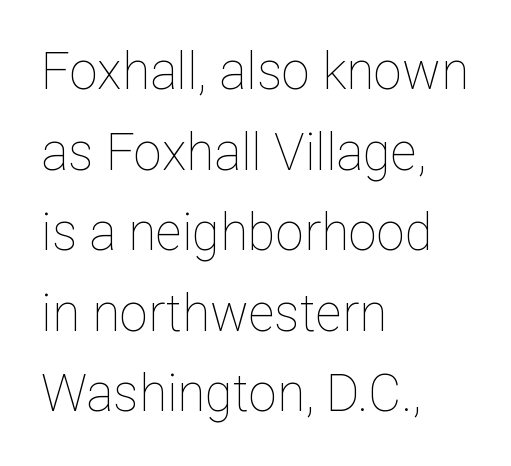
{"italic": "no", "bold": "no", "weight": "thin", "width": "normal", "stroke_contrast": "low", "x_height": "medium", "monospaced": "no", "underline": "no", "align": "left", "line_spacing": "normal", "line_spacing_ratio": 1.58, "letter_spacing": "normal", "letter_spacing_em": 0.0, "glyph_px": 51}
